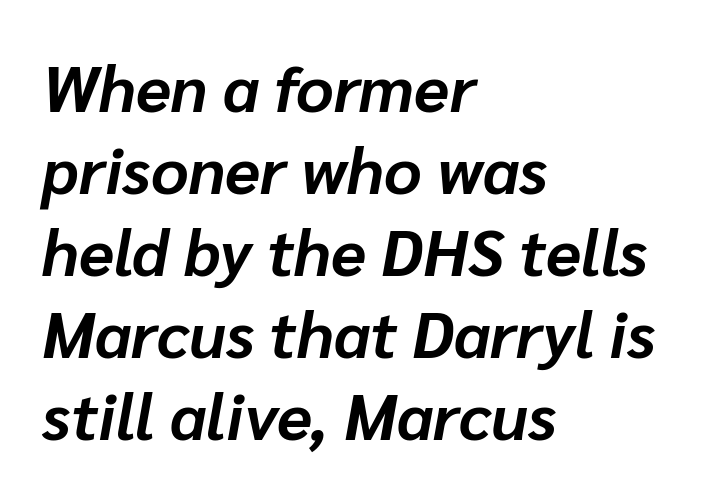
The image shows 65 px bold type, italic (leaning right); set left-aligned, normal line spacing (1.26x), normal letter spacing, not underlined; low stroke contrast and a medium x-height.
